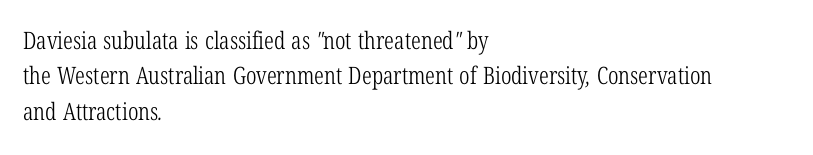
Decoration check: the copy has no underline. Words appear dense and cohesive because spacing is normal. Evenly set lines give the paragraph a standard silhouette. Is the block centered? No — it sits flush against the left margin.
